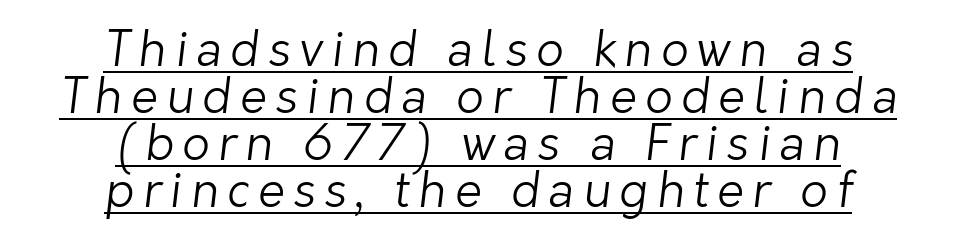
Q: Is the text bold? A: No.
Q: Is the typeface a serif or a sans-serif typeface? A: Sans-serif.
Q: Is the text underlined? A: Yes.
Q: How is the paragraph aligned? A: Centered.
Q: Is the spacing between lines tight, normal or loose? A: Tight.
Q: Width (condensed, normal, or wide)? A: Normal.
Q: Stroke contrast? A: Low.
Q: x-height? A: Medium.
Q: Monospaced? A: No.
